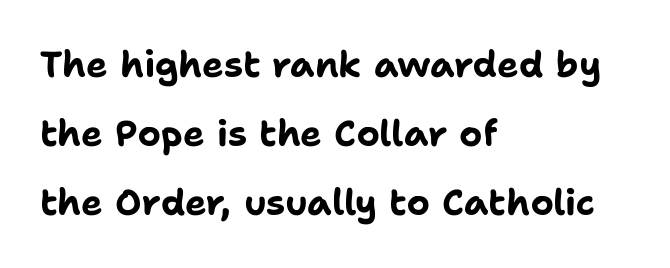
Q: Is the text bold? A: Yes.
Q: Is the text italic (slanted)? A: No, it is upright.
Q: Is the typeface a serif or a sans-serif typeface? A: Sans-serif.
Q: Is the text underlined? A: No.
Q: How is the paragraph aligned? A: Left-aligned.
Q: Is the spacing between letters normal or unusually wide? A: Normal.
Q: Is the spacing between lines tight, normal or loose? A: Loose.
Q: Width (condensed, normal, or wide)? A: Normal.
Q: Stroke contrast? A: Low.
Q: x-height? A: Medium.
Q: Monospaced? A: No.
